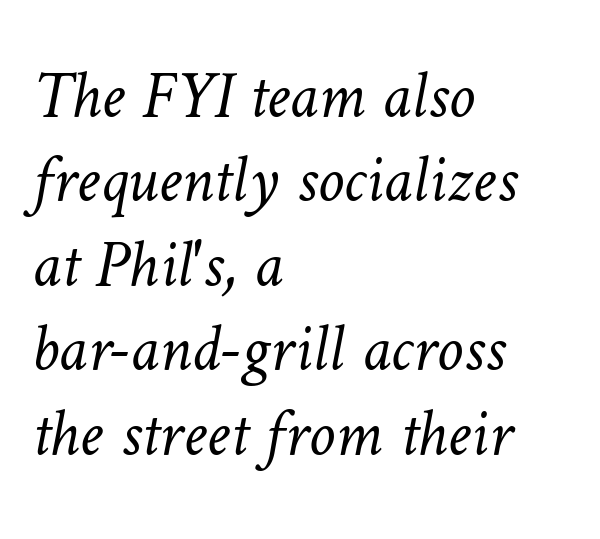
Q: Is the text bold? A: No.
Q: Is the text underlined? A: No.
Q: How is the paragraph aligned? A: Left-aligned.
Q: Is the spacing between letters normal or unusually wide? A: Normal.
Q: Is the spacing between lines tight, normal or loose? A: Normal.
Q: Width (condensed, normal, or wide)? A: Normal.
Q: Stroke contrast? A: Low.
Q: x-height? A: Medium.
Q: Monospaced? A: No.
